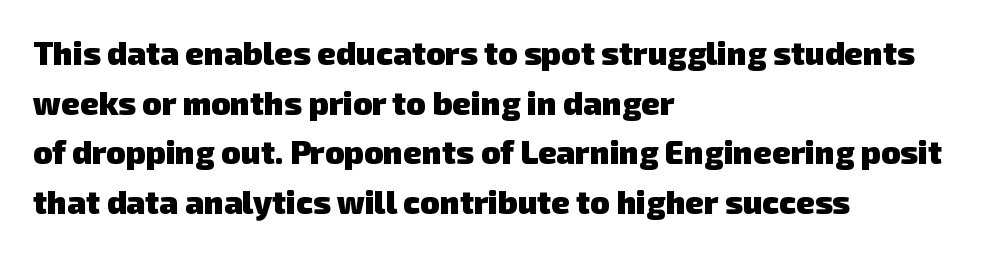
{"serif": "no", "bold": "yes", "weight": "heavy", "width": "normal", "stroke_contrast": "low", "x_height": "medium", "monospaced": "no", "underline": "no", "align": "left", "line_spacing": "normal", "line_spacing_ratio": 1.55, "letter_spacing": "normal", "letter_spacing_em": 0.0, "glyph_px": 32}
